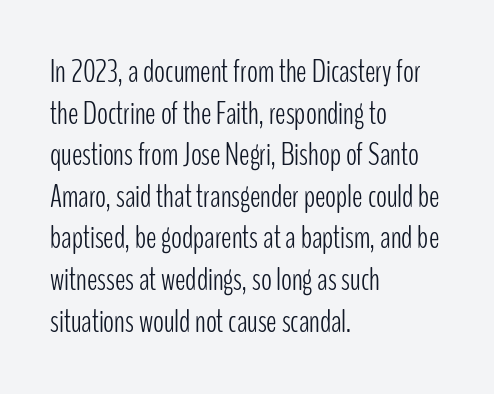
{"serif": "no", "italic": "no", "bold": "no", "weight": "light", "width": "condensed", "stroke_contrast": "low", "x_height": "medium", "monospaced": "no", "underline": "no", "align": "left", "line_spacing": "normal", "line_spacing_ratio": 1.3, "letter_spacing": "normal", "letter_spacing_em": 0.0, "glyph_px": 32}
